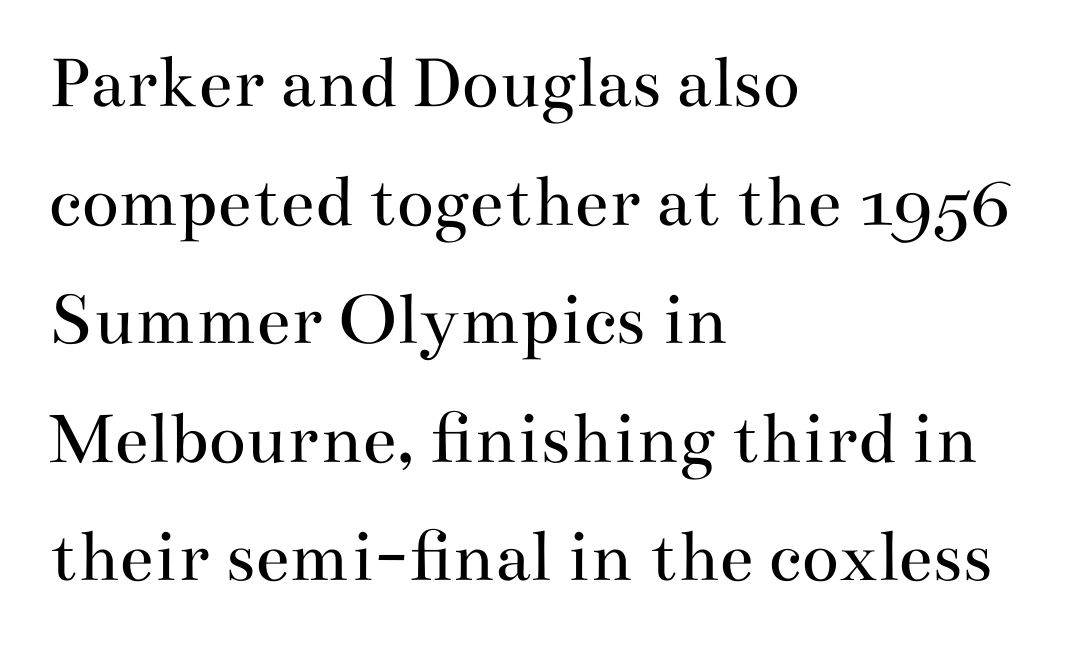
The image shows 77 px regular-weight, wide serif type, upright; set left-aligned, normal line spacing (1.54x), normal letter spacing, not underlined; medium stroke contrast and a small x-height.
